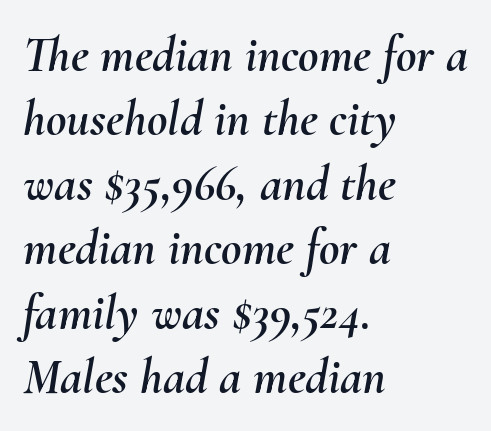
The image shows 50 px text type, italic (leaning right); set left-aligned, normal line spacing (1.29x), normal letter spacing, not underlined; medium stroke contrast and a small x-height.
